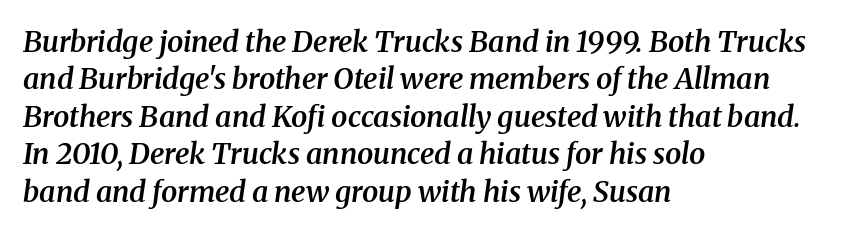
Q: Is the text bold? A: Semi-bold.
Q: Is the text italic (slanted)? A: Yes, it leans right by about 8 degrees.
Q: Is the typeface a serif or a sans-serif typeface? A: Serif.
Q: Is the text underlined? A: No.
Q: How is the paragraph aligned? A: Left-aligned.
Q: Is the spacing between letters normal or unusually wide? A: Normal.
Q: Is the spacing between lines tight, normal or loose? A: Normal.
Q: Width (condensed, normal, or wide)? A: Normal.
Q: Stroke contrast? A: Medium.
Q: x-height? A: Medium.
Q: Monospaced? A: No.
